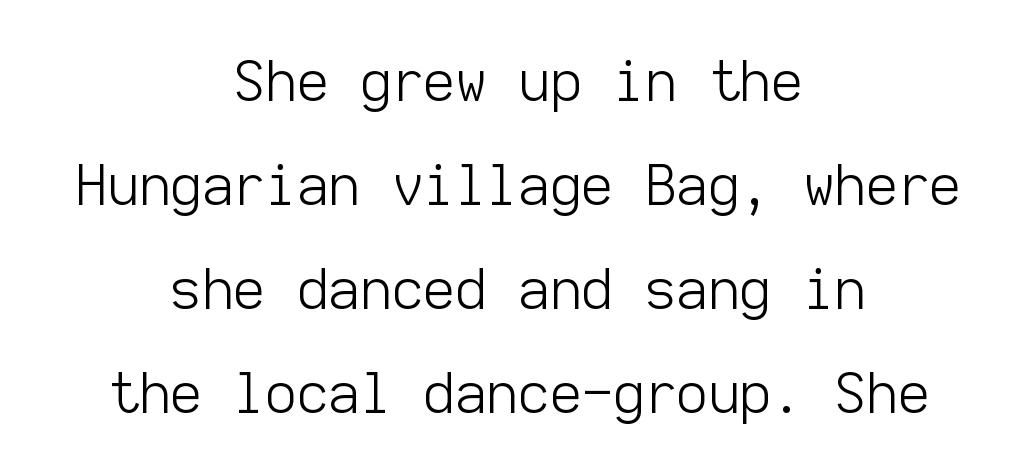
The passage shown is typed in a monospace face where columns stay perfectly aligned. This sample uses plain, unmodified letter spacing. Notice how the passage keeps no hard edge, just a central spine. A typesetter would label this face a sans. Do the letters lean? They stand straight.
